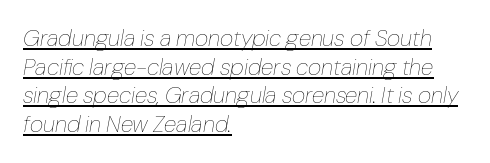
{"italic": "yes", "lean": "right", "slant_degrees": 10, "bold": "no", "underline": "yes", "align": "left", "line_spacing_ratio": 1.24, "letter_spacing": "normal", "letter_spacing_em": 0.0, "glyph_px": 23}
